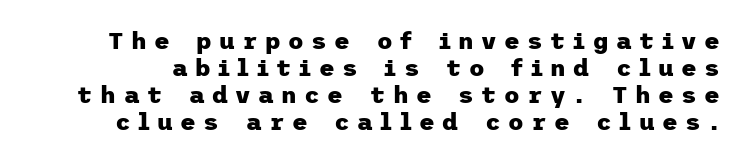
The image shows 24 px bold type, upright; set tight line spacing (1.13x), unusually wide letter spacing (+0.31 em), not underlined.
